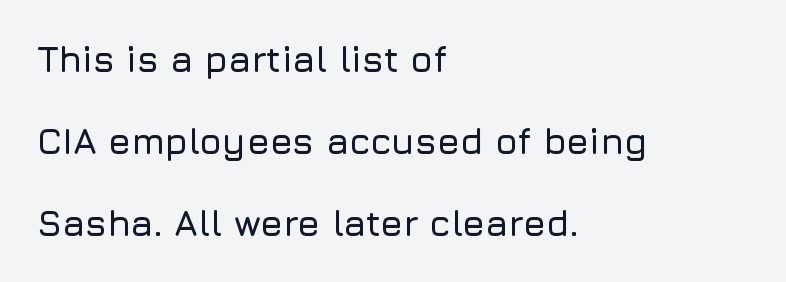
The rendering shows plain stroke endings on the letterforms — a sans-serif design. The passage shown has conventional tracking throughout. Clear beneath every line of the passage. Is there much room between lines? Yes — plenty of vertical air separates them. Looks like regular typesetting: each glyph gets only the width it needs.
